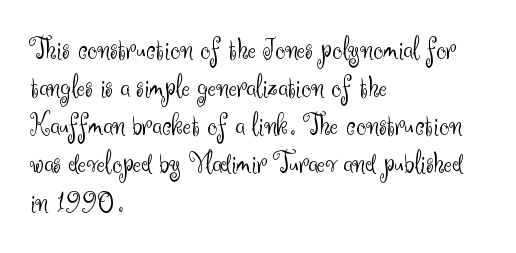
The image shows 31 px light sans-serif type, upright; set left-aligned, line spacing 1.23x, normal letter spacing, not underlined; medium stroke contrast and a small x-height.
